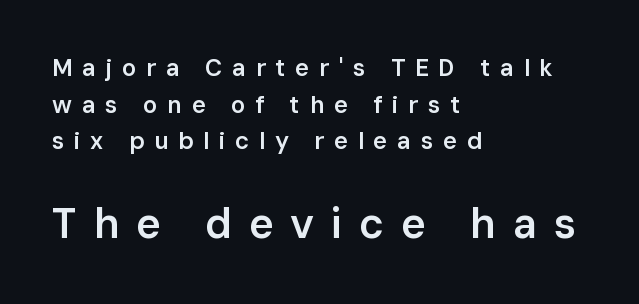
Italic: no, the glyphs are upright roman. These lines sit exactly where default settings would place them. The letters carry no serifs — their stems end cleanly without finishing strokes. Proportional: the letters do not fall into vertical columns. Note: smaller setting up top, larger setting below. Strokes here are thickened, but only to semibold level.
